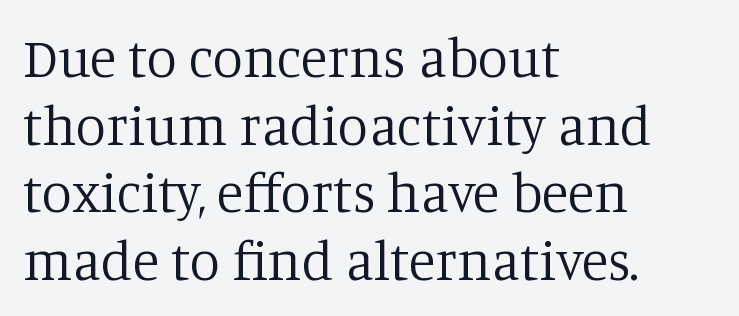
{"serif": "yes", "italic": "no", "bold": "no", "weight": "regular", "width": "normal", "stroke_contrast": "low", "x_height": "large", "monospaced": "no", "underline": "no", "align": "left", "line_spacing_ratio": 1.23, "letter_spacing": "normal", "letter_spacing_em": 0.0, "glyph_px": 55}
